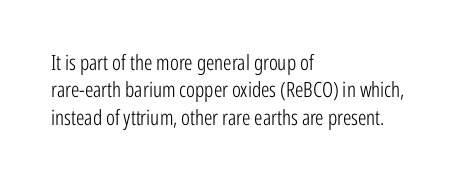
Reading down the block, your eye returns to a fixed left position each line. The weight tops out at a normal text grade. Interline gaps are of average width in this sample. The letters sit at their default tracking, neither squeezed nor spread.
